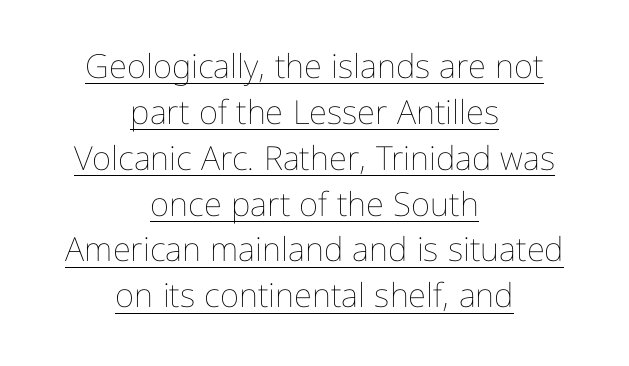
The image shows 33 px thin, condensed type, upright; set centered, normal line spacing (1.39x), normal letter spacing, underlined; low stroke contrast and a medium x-height.
